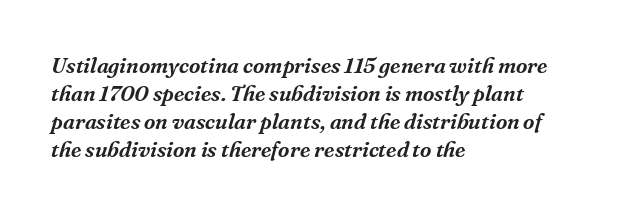
Q: Is the text italic (slanted)? A: Yes, it leans right by about 16 degrees.
Q: Is the text underlined? A: No.
Q: How is the paragraph aligned? A: Left-aligned.
Q: Is the spacing between letters normal or unusually wide? A: Normal.
Q: Is the spacing between lines tight, normal or loose? A: Normal.
